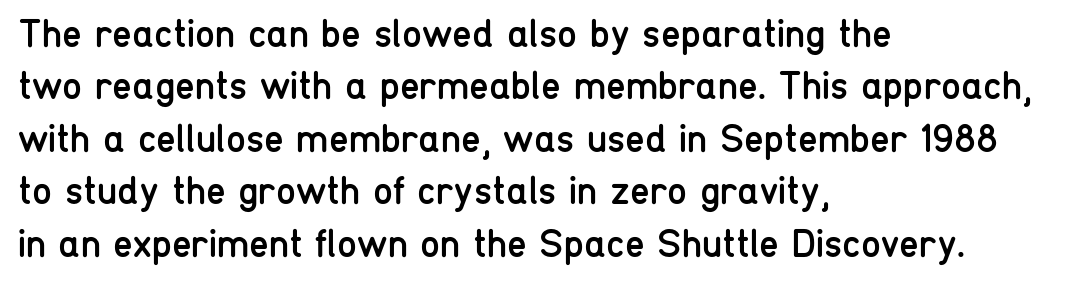
Every character sits straight up, as roman type does. Plain, unruled lines of type. Caption: face not bold, strokes unweighted. Each new line begins a customary step beneath the previous one.
